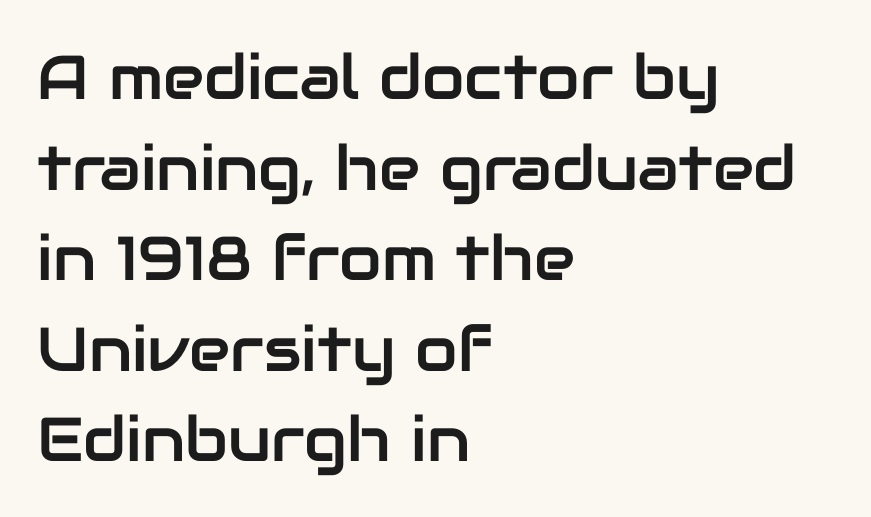
Q: Is the text italic (slanted)? A: No, it is upright.
Q: Is the typeface a serif or a sans-serif typeface? A: Sans-serif.
Q: Is the text underlined? A: No.
Q: How is the paragraph aligned? A: Left-aligned.
Q: Is the spacing between letters normal or unusually wide? A: Normal.
Q: Is the spacing between lines tight, normal or loose? A: Normal.
Q: Width (condensed, normal, or wide)? A: Normal.
Q: Stroke contrast? A: Low.
Q: x-height? A: Medium.
Q: Monospaced? A: No.
